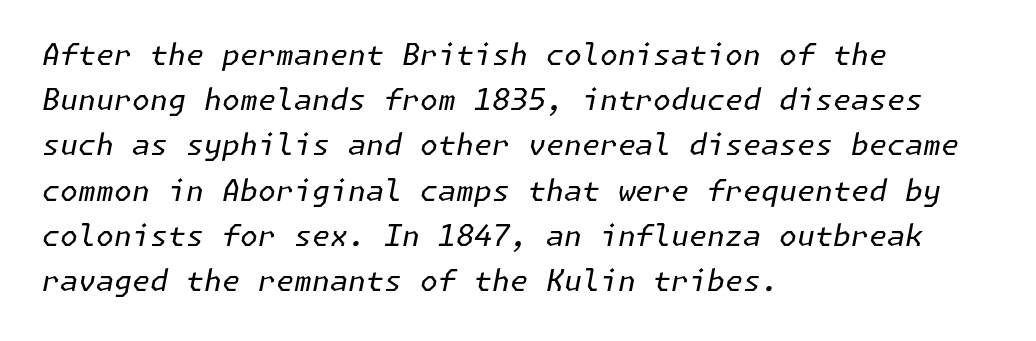
The lines are quadded left. Emphasis-style slanted type is in use. Summary of vertical rhythm: regular, with standard interline spacing. Spacing between characters is what you'd get straight out of the box. Check the space under the baseline: it is left empty. This is not heavy type; no bold has been used.
